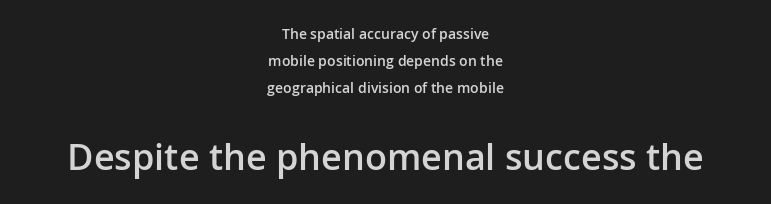
The image shows 36 px semibold sans-serif type, upright; set centered, loose line spacing (1.93x), normal letter spacing, not underlined; the second (bottom) block is 2.57x larger; low stroke contrast and a medium x-height.
